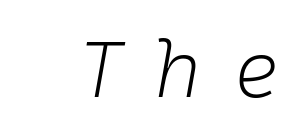
The text carries the slant typical of an italic or oblique font. Is this a fixed-width face? Yes — each glyph sits in an identical cell. The strokes carry an ordinary text weight at most. Quick note: underline off. Is the letter spacing exaggerated? Yes — the characters are pushed far apart.
